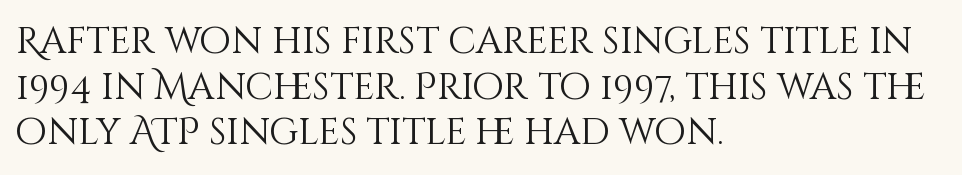
Q: Is the text bold? A: No.
Q: Is the text italic (slanted)? A: No, it is upright.
Q: Is the text underlined? A: No.
Q: How is the paragraph aligned? A: Left-aligned.
Q: Is the spacing between letters normal or unusually wide? A: Normal.
Q: Width (condensed, normal, or wide)? A: Normal.
Q: Stroke contrast? A: Medium.
Q: x-height? A: Large.
Q: Monospaced? A: No.
